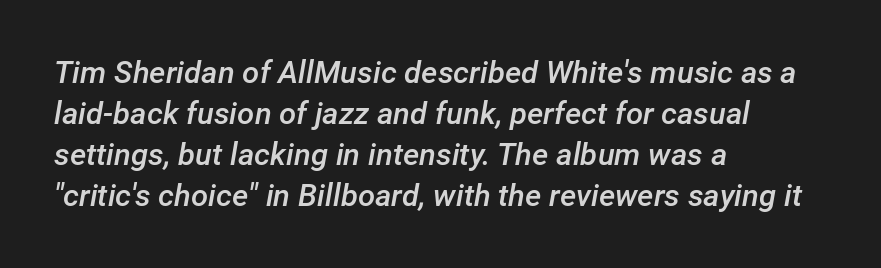
Has an underline been added? It has not. Nothing unusual about the tracking: characters are spaced as the font intends. Typographic density is moderately raised because the face is semibold. Line spacing here is normal. This sample uses an oblique cut, with every glyph tilted off the vertical. Character widths vary here, with narrow letters taking less room than wide ones.
